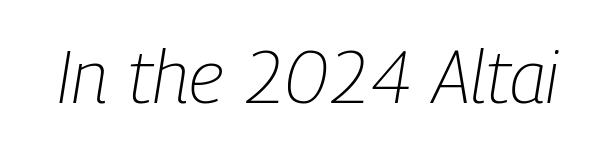
{"italic": "yes", "lean": "right", "slant_degrees": 9, "bold": "no", "weight": "light", "width": "condensed", "stroke_contrast": "low", "x_height": "medium", "monospaced": "no", "underline": "no", "letter_spacing": "normal", "letter_spacing_em": 0.0, "glyph_px": 74}
